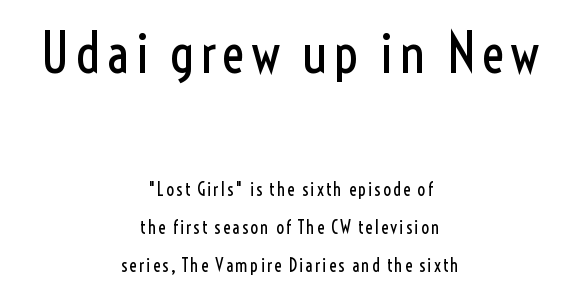
The rendering uses natural spacing where letterforms have individual widths. Underline: absent. Heft: none added — not bold. This sample trades compactness for vertical openness between lines.
